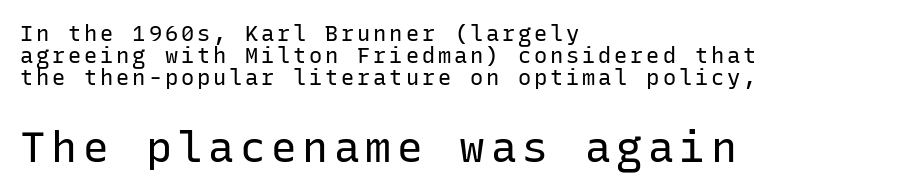
Q: Is the text bold? A: No.
Q: Is the text italic (slanted)? A: No, it is upright.
Q: Is the typeface a serif or a sans-serif typeface? A: Sans-serif.
Q: Is the text underlined? A: No.
Q: How is the paragraph aligned? A: Left-aligned.
Q: Is the spacing between lines tight, normal or loose? A: Tight.
Q: Which block of text is set in a larger size, the first (top) or the second (bottom)? A: The second (bottom) one.
Q: Width (condensed, normal, or wide)? A: Normal.
Q: Stroke contrast? A: Low.
Q: x-height? A: Medium.
Q: Monospaced? A: Yes.
